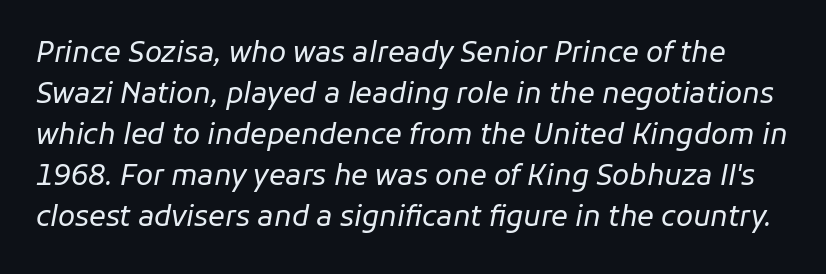
The baseline area is clear. The text carries the slant typical of an italic or oblique font. Do the characters align in a grid? No, the font is proportional. Stroke mass is kept to a normal reading level or below. Normally led — the rows are evenly, conventionally spaced. No extra tracking has been applied to these lines.
